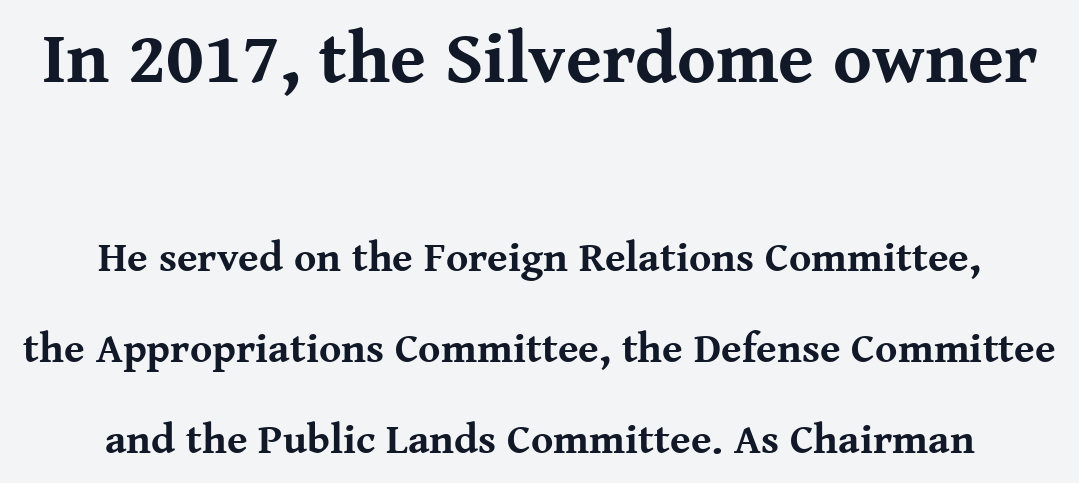
{"serif": "yes", "italic": "no", "bold": "yes", "weight": "bold", "width": "normal", "stroke_contrast": "medium", "x_height": "medium", "monospaced": "no", "underline": "no", "align": "center", "line_spacing": "loose", "line_spacing_ratio": 2.16, "letter_spacing": "normal", "letter_spacing_em": 0.0, "larger_block": "first", "size_ratio": 1.74, "glyph_px": 73}
